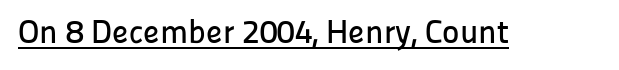
The image shows 33 px sans-serif type, upright; set normal letter spacing, underlined; low stroke contrast and a medium x-height.
